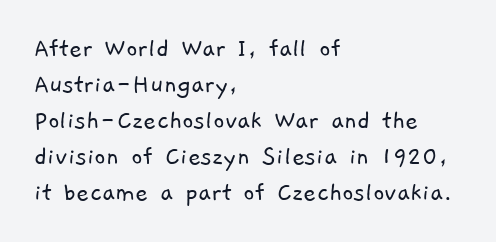
The image shows 28 px light sans-serif type; set left-aligned, normal line spacing (1.29x), normal letter spacing, not underlined; low stroke contrast and a medium x-height.
